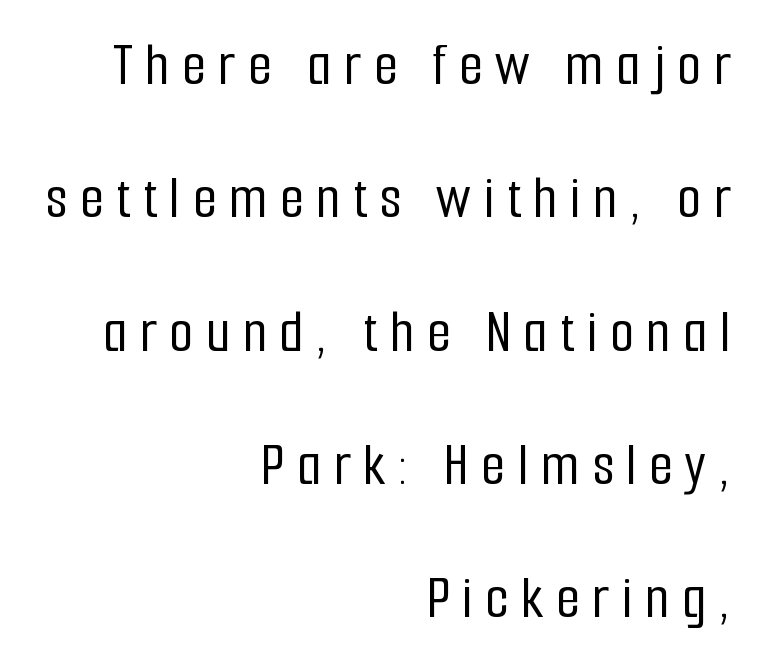
No italicization has been applied; the sample stays upright. A typesetter would call this proportional, since set widths differ per character. I'd call this a sans setting — the letters go barefoot. A typesetter would call this heavily tracked-out type.
